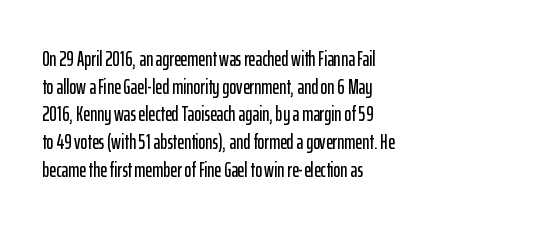
Q: Is the text italic (slanted)? A: No, it is upright.
Q: Is the text underlined? A: No.
Q: How is the paragraph aligned? A: Left-aligned.
Q: Is the spacing between letters normal or unusually wide? A: Normal.
Q: Is the spacing between lines tight, normal or loose? A: Normal.
